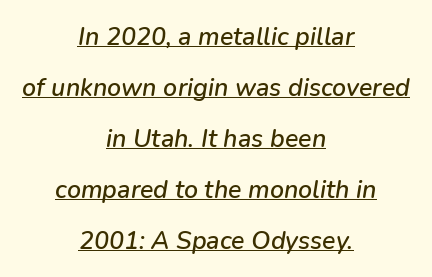
Q: Is the text italic (slanted)? A: Yes, it leans right by about 9 degrees.
Q: Is the text underlined? A: Yes.
Q: How is the paragraph aligned? A: Centered.
Q: Is the spacing between letters normal or unusually wide? A: Normal.
Q: Is the spacing between lines tight, normal or loose? A: Loose.
